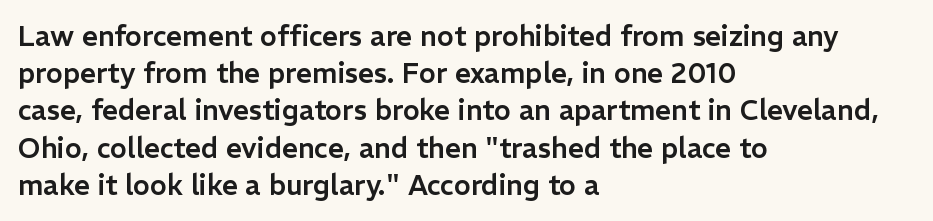
{"serif": "no", "italic": "no", "width": "normal", "stroke_contrast": "low", "x_height": "medium", "monospaced": "no", "underline": "no", "align": "left", "line_spacing": "normal", "line_spacing_ratio": 1.33, "letter_spacing": "normal", "letter_spacing_em": 0.0, "glyph_px": 28}
